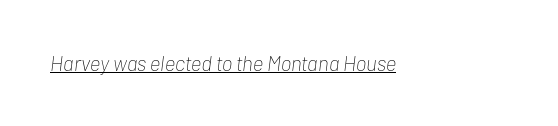
The typesetter has applied underlining to the passage shown. Spacing between characters is what you'd get straight out of the box. The weight tops out at a normal text grade. Quick note: italic.
